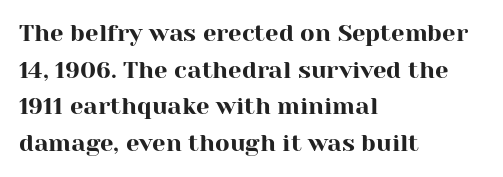
{"italic": "no", "underline": "no", "align": "left", "line_spacing": "normal", "line_spacing_ratio": 1.53, "letter_spacing": "normal", "letter_spacing_em": 0.0, "glyph_px": 24}
